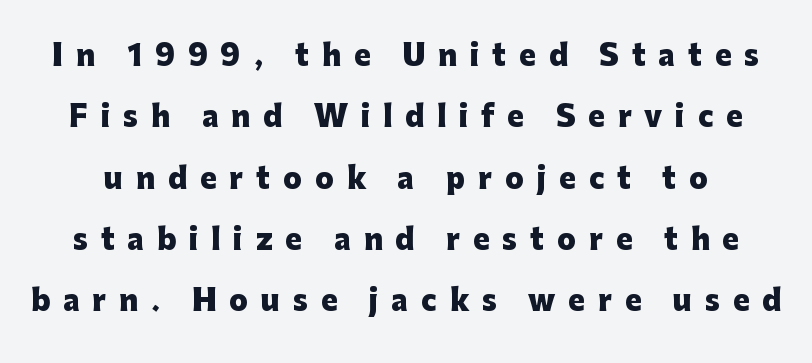
{"serif": "no", "italic": "no", "bold": "yes", "weight": "heavy", "width": "normal", "stroke_contrast": "low", "x_height": "medium", "monospaced": "no", "underline": "no", "line_spacing": "loose", "line_spacing_ratio": 2.19, "letter_spacing": "wide", "letter_spacing_em": 0.46, "glyph_px": 28}
